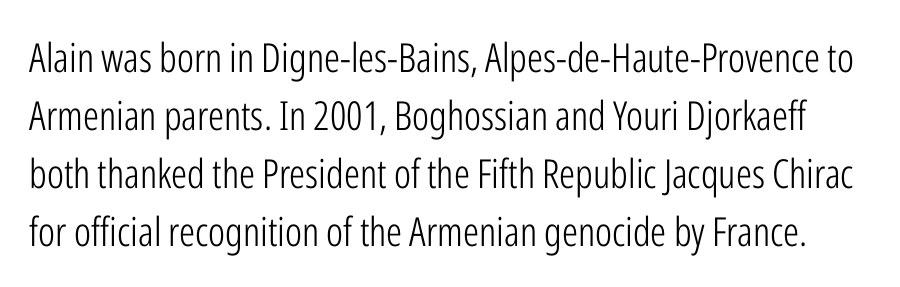
{"serif": "no", "italic": "no", "bold": "no", "weight": "light", "width": "condensed", "stroke_contrast": "low", "x_height": "medium", "monospaced": "no", "underline": "no", "line_spacing": "normal", "line_spacing_ratio": 1.45, "letter_spacing": "normal", "letter_spacing_em": 0.0, "glyph_px": 40}
